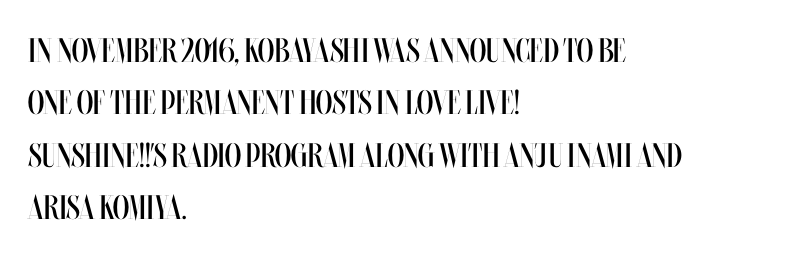
Think of a printed novel: that variable character pitch is what you see here. How are the letters spaced? Ordinarily, with no added tracking. Just letters on the line, the space beneath them empty. The letters look calm and open, with moderate or lighter stems.
